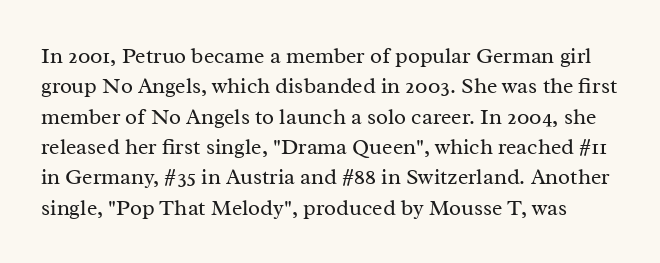
The image shows 22 px text type, upright; set normal line spacing (1.38x), normal letter spacing, not underlined.
